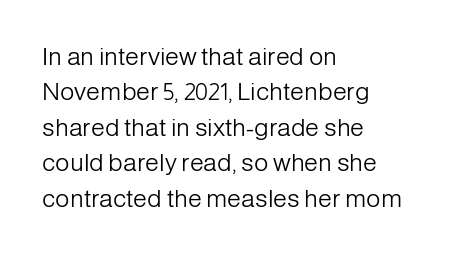
Q: Is the text bold? A: No.
Q: Is the text italic (slanted)? A: No, it is upright.
Q: Is the text underlined? A: No.
Q: How is the paragraph aligned? A: Left-aligned.
Q: Is the spacing between letters normal or unusually wide? A: Normal.
Q: Is the spacing between lines tight, normal or loose? A: Normal.
